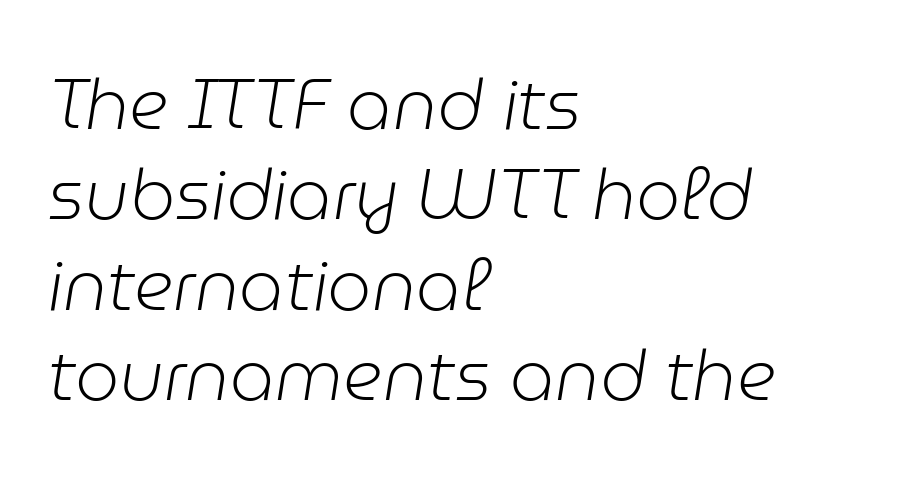
Whoever set this chose a conventional vertical rhythm. These lines were composed using italics. The paragraph shown leans on its left margin. Default kerning and tracking; the words read as compact shapes.
